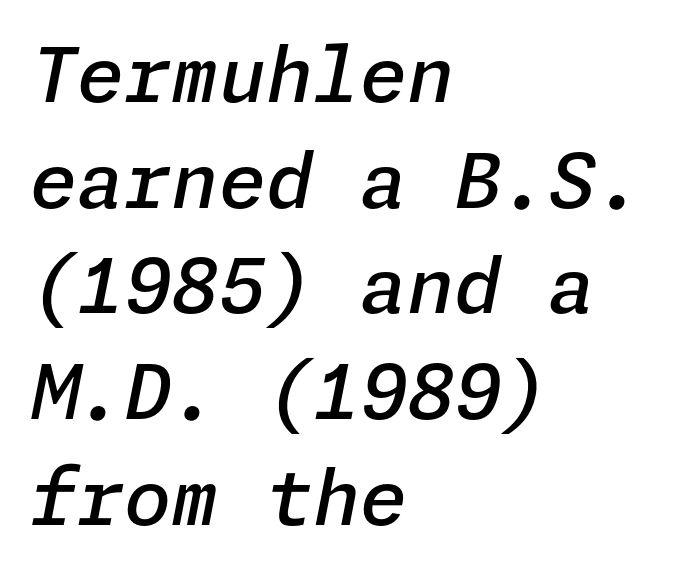
{"italic": "yes", "lean": "right", "slant_degrees": 11, "bold": "semi", "weight": "semibold", "width": "normal", "stroke_contrast": "low", "x_height": "medium", "underline": "no", "align": "left", "line_spacing": "normal", "line_spacing_ratio": 1.39, "letter_spacing": "normal", "letter_spacing_em": 0.0, "glyph_px": 76}
